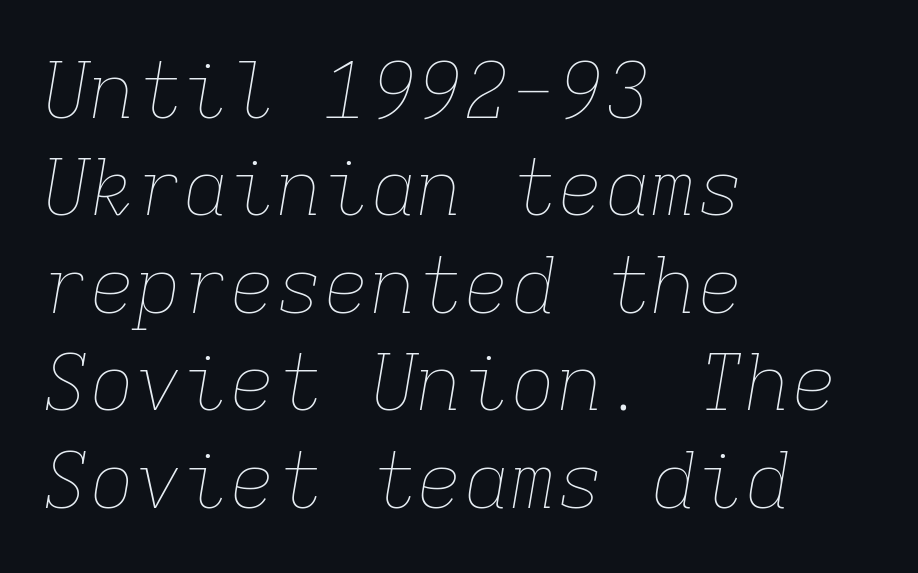
Q: Is the text bold? A: No.
Q: Is the text italic (slanted)? A: Yes, it leans right by about 9 degrees.
Q: Is the text underlined? A: No.
Q: How is the paragraph aligned? A: Left-aligned.
Q: Is the spacing between letters normal or unusually wide? A: Normal.
Q: Is the spacing between lines tight, normal or loose? A: Normal.
Q: Width (condensed, normal, or wide)? A: Normal.
Q: Stroke contrast? A: Low.
Q: x-height? A: Medium.
Q: Monospaced? A: Yes.
